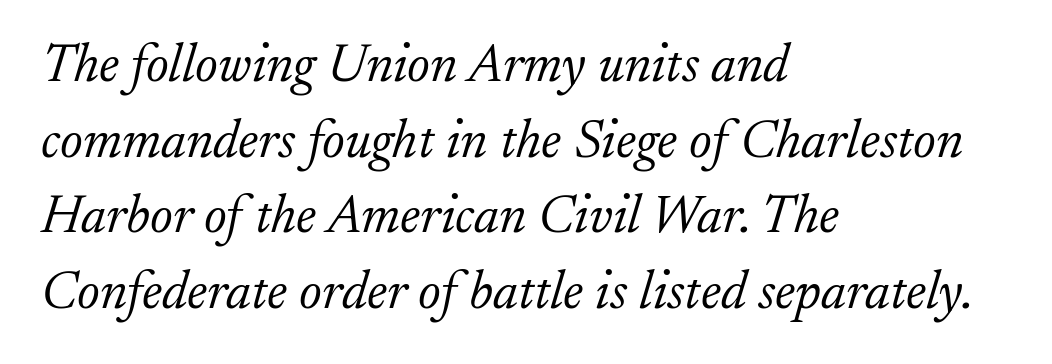
Q: Is the text bold? A: No.
Q: Is the text italic (slanted)? A: Yes, it leans right by about 17 degrees.
Q: Is the typeface a serif or a sans-serif typeface? A: Serif.
Q: Is the text underlined? A: No.
Q: How is the paragraph aligned? A: Left-aligned.
Q: Is the spacing between letters normal or unusually wide? A: Normal.
Q: Is the spacing between lines tight, normal or loose? A: Normal.
Q: Width (condensed, normal, or wide)? A: Normal.
Q: Stroke contrast? A: Low.
Q: x-height? A: Small.
Q: Monospaced? A: No.
